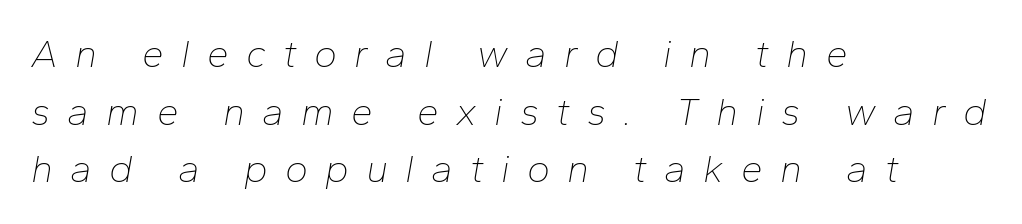
Q: Is the text bold? A: No.
Q: Is the text italic (slanted)? A: Yes, it leans right by about 10 degrees.
Q: Is the text underlined? A: No.
Q: How is the paragraph aligned? A: Left-aligned.
Q: Is the spacing between letters normal or unusually wide? A: Unusually wide.
Q: Is the spacing between lines tight, normal or loose? A: Normal.
Q: Width (condensed, normal, or wide)? A: Normal.
Q: Stroke contrast? A: Low.
Q: x-height? A: Medium.
Q: Monospaced? A: No.
